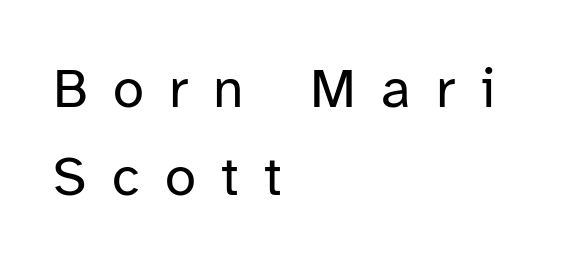
The image shows 56 px regular-weight sans-serif type, upright; set left-aligned, normal line spacing (1.57x), unusually wide letter spacing (+0.45 em), not underlined; low stroke contrast and a medium x-height.
